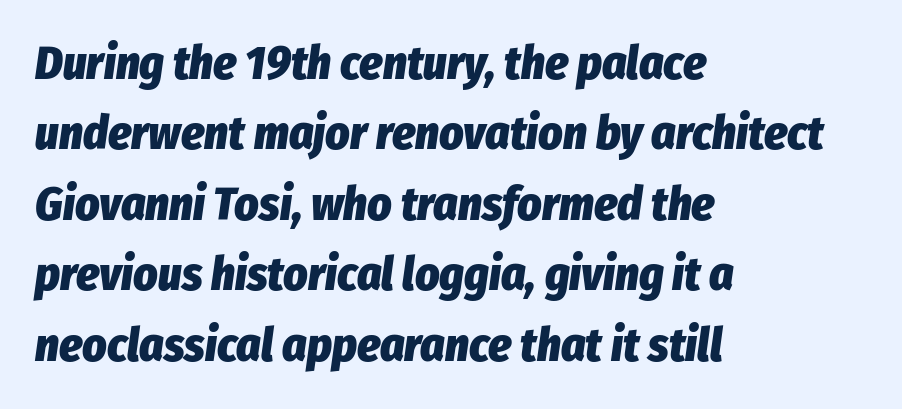
{"italic": "yes", "lean": "right", "slant_degrees": 8, "bold": "yes", "weight": "heavy", "width": "condensed", "stroke_contrast": "low", "x_height": "medium", "monospaced": "no", "underline": "no", "align": "left", "line_spacing": "normal", "line_spacing_ratio": 1.5, "letter_spacing": "normal", "letter_spacing_em": 0.0, "glyph_px": 47}
